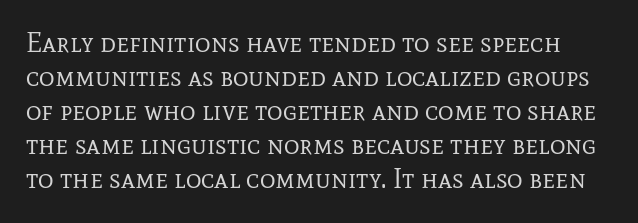
The image shows 27 px text type, upright; set normal line spacing (1.26x), normal letter spacing, not underlined.
